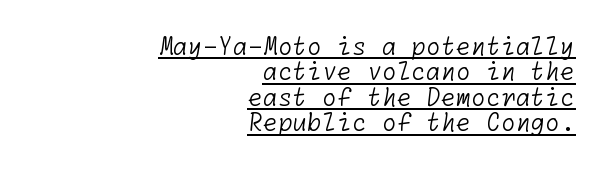
Baseline-to-baseline distance is barely more than the letter height. The glyphs are accompanied by a horizontal stroke just below them. The passage shown is not bold in any degree. Look at the tracking — it's just the regular setting, nothing added. Typeset ragged left — the right edge is the straight one.
